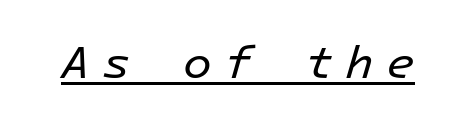
The image shows 47 px regular-weight type, italic (leaning right), monospaced; set unusually wide letter spacing (+0.25 em), underlined; low stroke contrast and a medium x-height.
